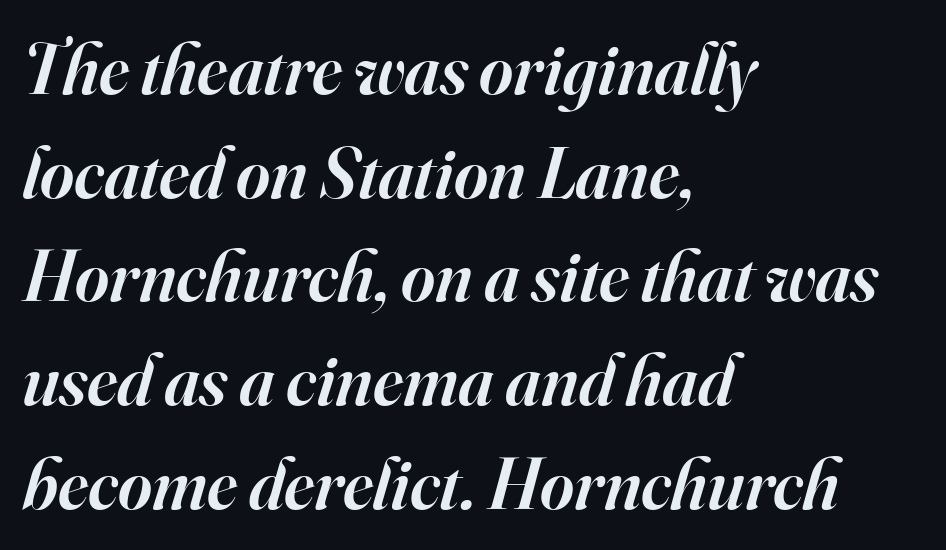
The image shows 73 px semibold serif type, italic (leaning right); set left-aligned, normal line spacing (1.42x), normal letter spacing, not underlined; high stroke contrast and a small x-height.
